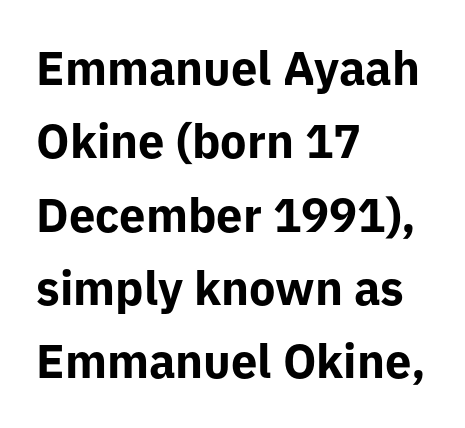
{"serif": "no", "italic": "no", "bold": "yes", "weight": "bold", "width": "normal", "stroke_contrast": "low", "x_height": "medium", "monospaced": "no", "underline": "no", "align": "left", "line_spacing": "normal", "line_spacing_ratio": 1.56, "letter_spacing": "normal", "letter_spacing_em": 0.0, "glyph_px": 47}
